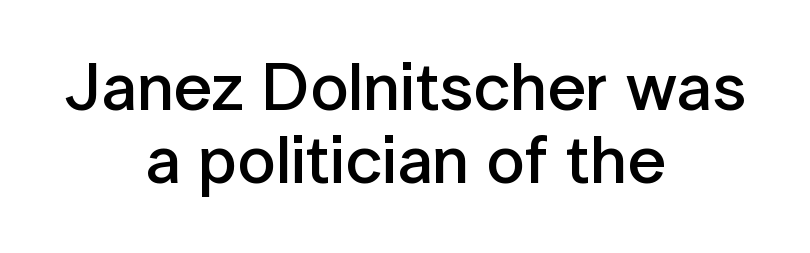
The image shows 68 px semibold sans-serif type, upright; set centered, tight line spacing (1.08x), normal letter spacing, not underlined; low stroke contrast and a medium x-height.
